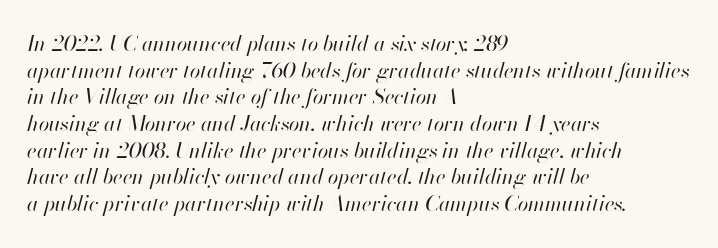
The image shows 21 px text type, italic (leaning right); set left-aligned, normal line spacing (1.27x), normal letter spacing, not underlined.
